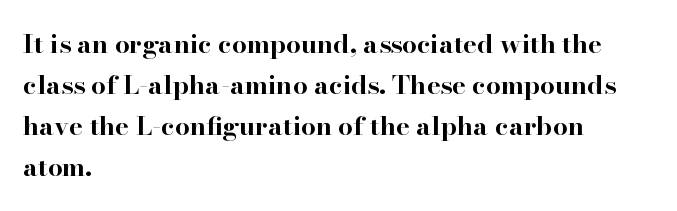
{"italic": "no", "bold": "yes", "underline": "no", "align": "left", "line_spacing": "normal", "line_spacing_ratio": 1.58, "letter_spacing": "normal", "letter_spacing_em": 0.0, "glyph_px": 26}
